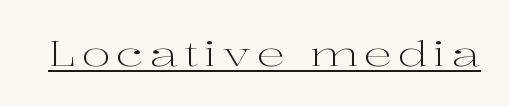
Q: Is the text bold? A: No.
Q: Is the text italic (slanted)? A: No, it is upright.
Q: Is the typeface a serif or a sans-serif typeface? A: Serif.
Q: Is the text underlined? A: Yes.
Q: Width (condensed, normal, or wide)? A: Wide.
Q: Stroke contrast? A: High.
Q: x-height? A: Medium.
Q: Monospaced? A: No.
